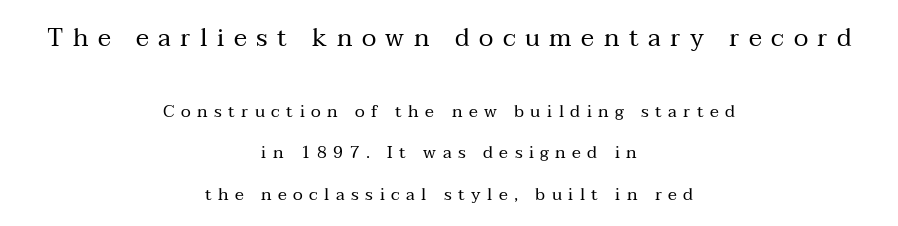
Q: Is the text bold? A: No.
Q: Is the text italic (slanted)? A: No, it is upright.
Q: Is the text underlined? A: No.
Q: How is the paragraph aligned? A: Centered.
Q: Is the spacing between letters normal or unusually wide? A: Unusually wide.
Q: Is the spacing between lines tight, normal or loose? A: Loose.
Q: Which block of text is set in a larger size, the first (top) or the second (bottom)? A: The first (top) one.
